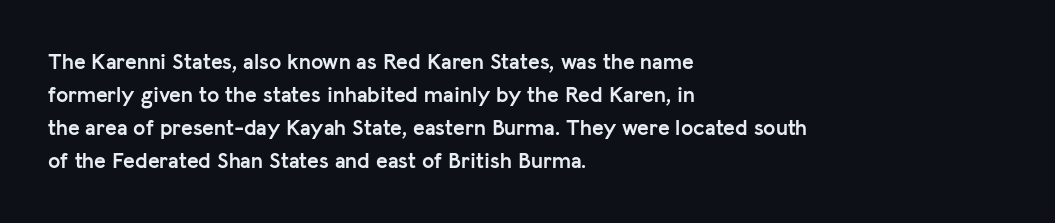
{"italic": "no", "bold": "yes", "underline": "no", "align": "left", "line_spacing": "normal", "line_spacing_ratio": 1.5, "letter_spacing": "normal", "letter_spacing_em": 0.0, "glyph_px": 22}
